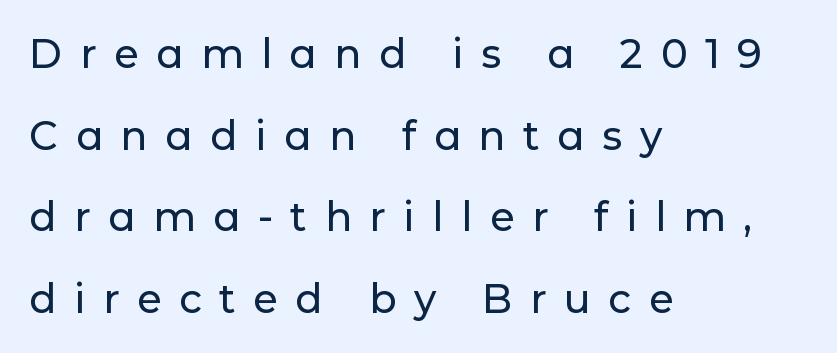
The image shows 40 px sans-serif type, upright; set left-aligned, loose line spacing (2.04x), unusually wide letter spacing (+0.44 em), not underlined; low stroke contrast and a medium x-height.
